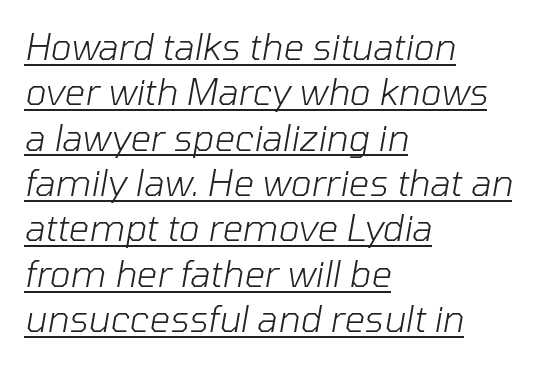
The image shows 36 px light type, italic (leaning right); set left-aligned, normal line spacing (1.26x), normal letter spacing, underlined; low stroke contrast and a medium x-height.
